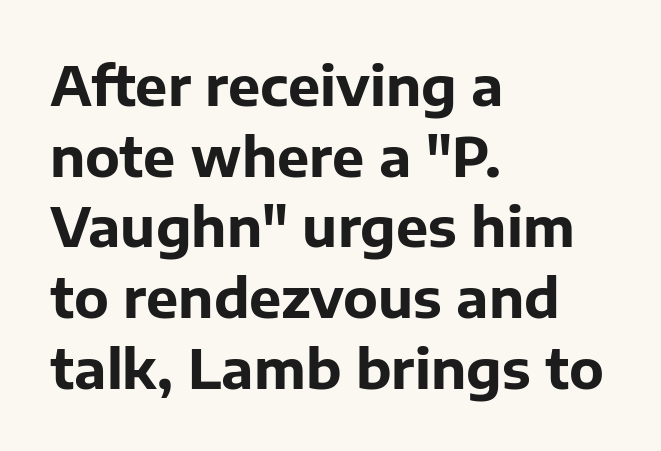
{"serif": "no", "italic": "no", "bold": "yes", "weight": "bold", "width": "normal", "stroke_contrast": "low", "x_height": "medium", "monospaced": "no", "underline": "no", "align": "left", "line_spacing": "normal", "line_spacing_ratio": 1.31, "letter_spacing": "normal", "letter_spacing_em": 0.0, "glyph_px": 54}
